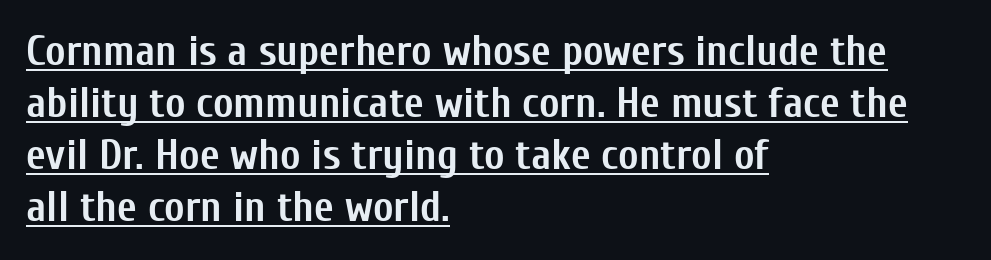
The image shows 43 px semibold, condensed sans-serif type, upright; set left-aligned, line spacing 1.21x, normal letter spacing, underlined; low stroke contrast and a medium x-height.
